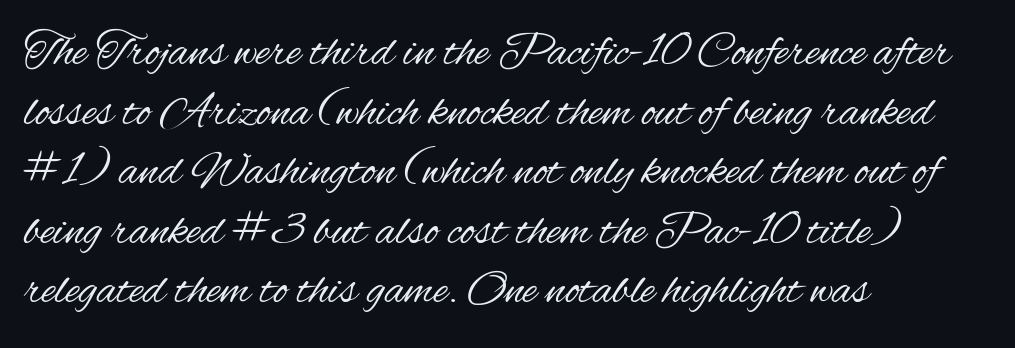
{"serif": "no", "bold": "no", "weight": "regular", "width": "condensed", "stroke_contrast": "medium", "x_height": "small", "monospaced": "no", "underline": "no", "align": "left", "line_spacing_ratio": 1.24, "letter_spacing": "normal", "letter_spacing_em": 0.0, "glyph_px": 48}
